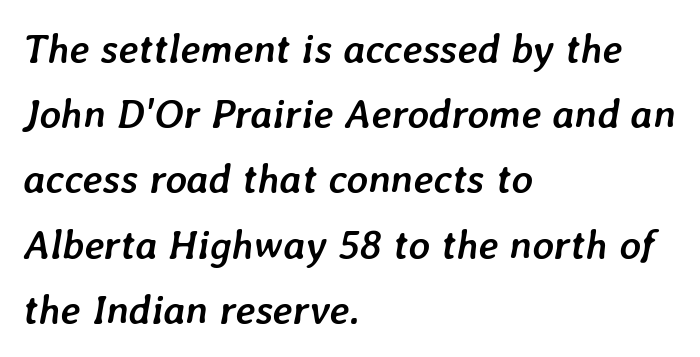
The image shows 41 px semibold type, italic (leaning right); set left-aligned, normal line spacing (1.59x), normal letter spacing, not underlined; low stroke contrast and a medium x-height.
